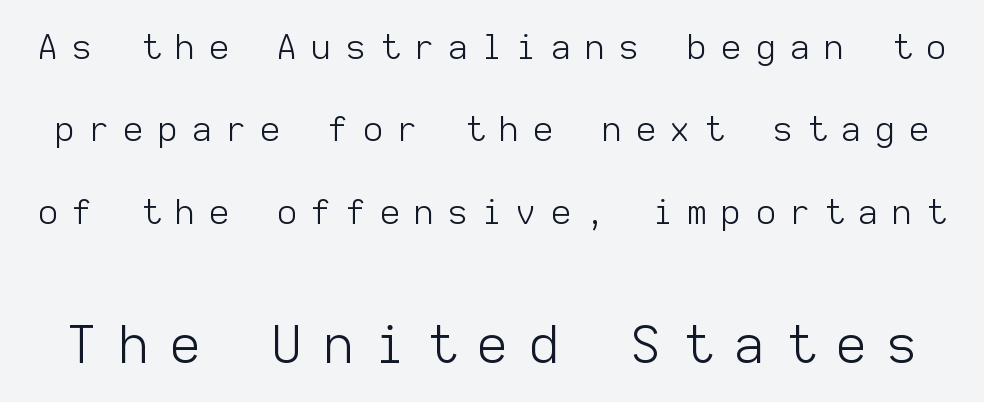
Ordinary non-slanted type is in use. The type family on display is of the sans-serif kind. Fixed-width glyphs throughout — classic coding-font behaviour. You could only call the tracking loose — the letters float apart.
